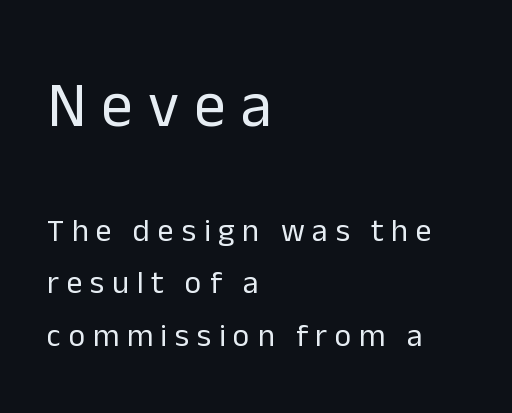
Compared with a centered layout, this one pins lines to the left instead. Letter spacing: wide. The passage shown stacks its lines at a standard gap. Visually, the top section dominates because its glyphs are scaled up. Upright lettering throughout. Caption: face not bold, strokes unweighted.
